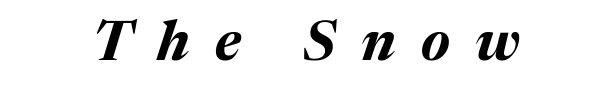
Heavy-handed strokes throughout: this text is bold. Style check: oblique. The whitespace from short lines is split evenly between both sides. Unmarked baselines from the first word to the last. Caption: expanded tracking, letters set apart.
